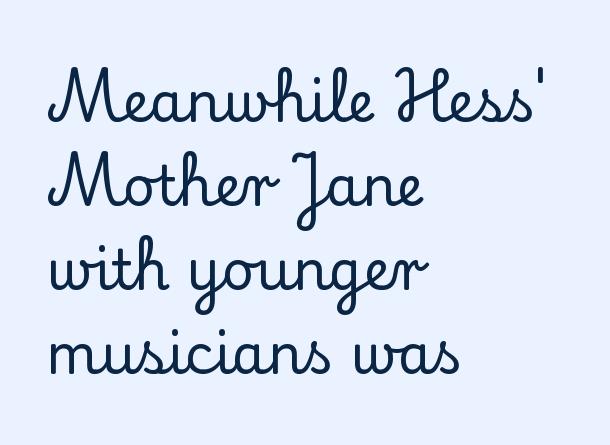
The letters carry serifs — small finishing strokes at the ends of their stems. The ragged edge is on the right, which tells us the setting is flush left. Character widths vary here, with narrow letters taking less room than wide ones. Reading down the column, the eye jumps a familiar distance to each next line. Look at the tracking — it's just the regular setting, nothing added.
